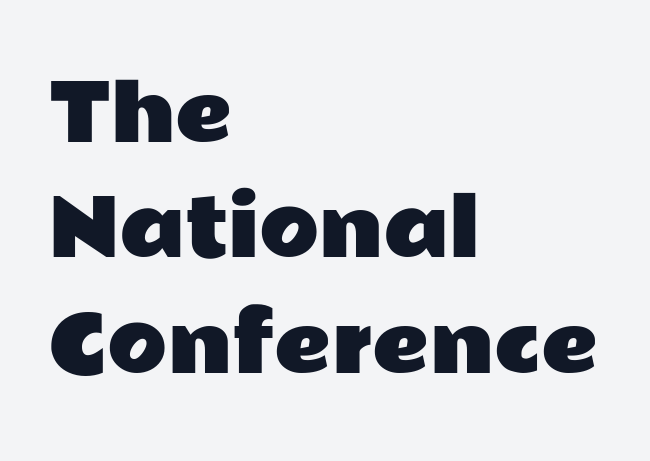
Q: Is the text italic (slanted)? A: No, it is upright.
Q: Is the typeface a serif or a sans-serif typeface? A: Sans-serif.
Q: Is the text underlined? A: No.
Q: How is the paragraph aligned? A: Left-aligned.
Q: Is the spacing between letters normal or unusually wide? A: Normal.
Q: Is the spacing between lines tight, normal or loose? A: Normal.
Q: Width (condensed, normal, or wide)? A: Wide.
Q: Stroke contrast? A: Low.
Q: x-height? A: Medium.
Q: Monospaced? A: No.
